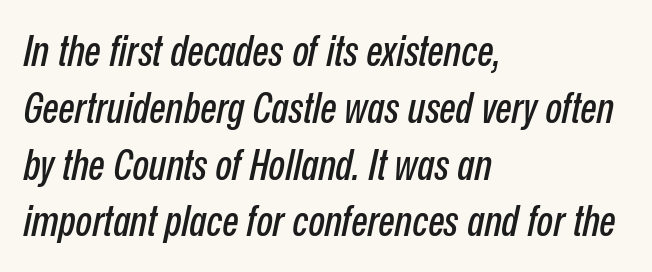
The image shows 43 px condensed type, italic (leaning right); set left-aligned, normal line spacing (1.32x), normal letter spacing, not underlined; low stroke contrast and a medium x-height.
